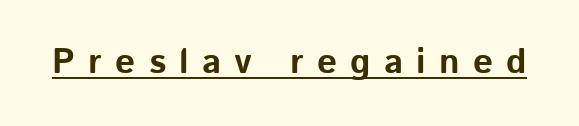
Q: Is the text bold? A: Yes.
Q: Is the text italic (slanted)? A: No, it is upright.
Q: Is the typeface a serif or a sans-serif typeface? A: Sans-serif.
Q: Is the text underlined? A: Yes.
Q: Is the spacing between letters normal or unusually wide? A: Unusually wide.
Q: Width (condensed, normal, or wide)? A: Normal.
Q: Stroke contrast? A: Low.
Q: x-height? A: Medium.
Q: Monospaced? A: No.
